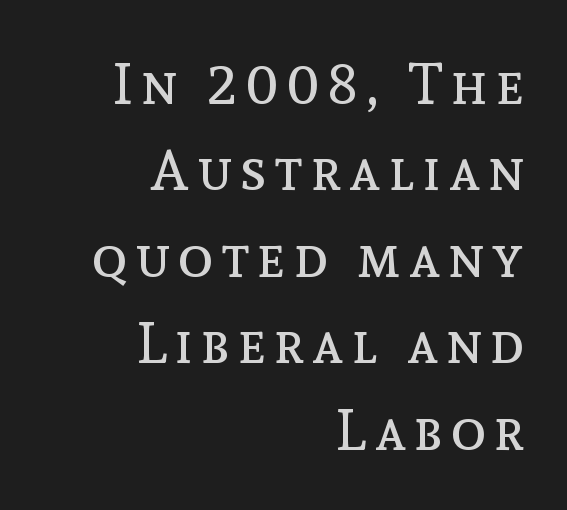
{"italic": "no", "bold": "no", "weight": "regular", "width": "normal", "x_height": "medium", "monospaced": "no", "underline": "no", "align": "right", "line_spacing": "normal", "line_spacing_ratio": 1.49, "glyph_px": 58}
